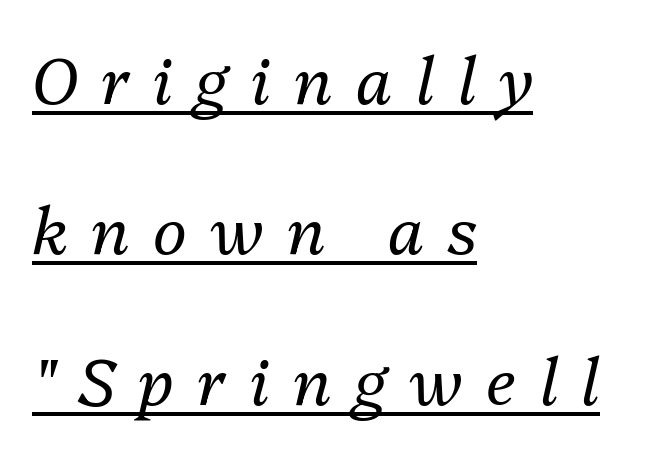
Q: Is the text bold? A: No.
Q: Is the text italic (slanted)? A: Yes, it leans right by about 13 degrees.
Q: Is the text underlined? A: Yes.
Q: How is the paragraph aligned? A: Left-aligned.
Q: Is the spacing between letters normal or unusually wide? A: Unusually wide.
Q: Is the spacing between lines tight, normal or loose? A: Loose.
Q: Width (condensed, normal, or wide)? A: Normal.
Q: Stroke contrast? A: Medium.
Q: x-height? A: Medium.
Q: Monospaced? A: No.
